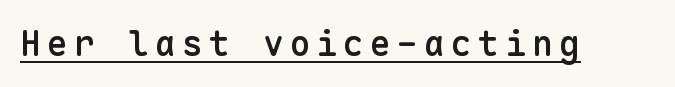
Glance below the letters and you will spot a drawn line. Each letter's strokes conclude bluntly, with no projecting serifs. Compared with an ordinary text face, these strokes are moderately heavier — a semibold. This is the regular roman posture of the typeface.
